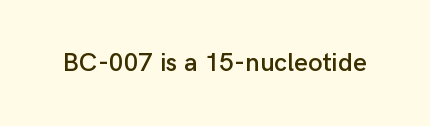
The image shows 26 px text type, upright; set normal letter spacing, not underlined.
